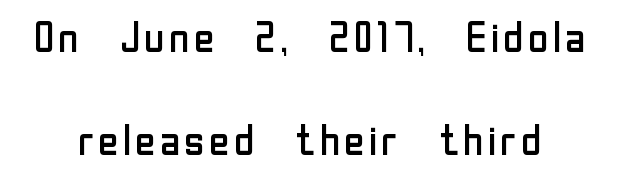
One glance says open: line gaps are wider than usual. In terms of letterspacing, this is plain default setting. The foot of each line stays bare and open. Examine the stroke ends and you'll find no serifs. Varying glyph widths throughout — classic text-font behaviour.
